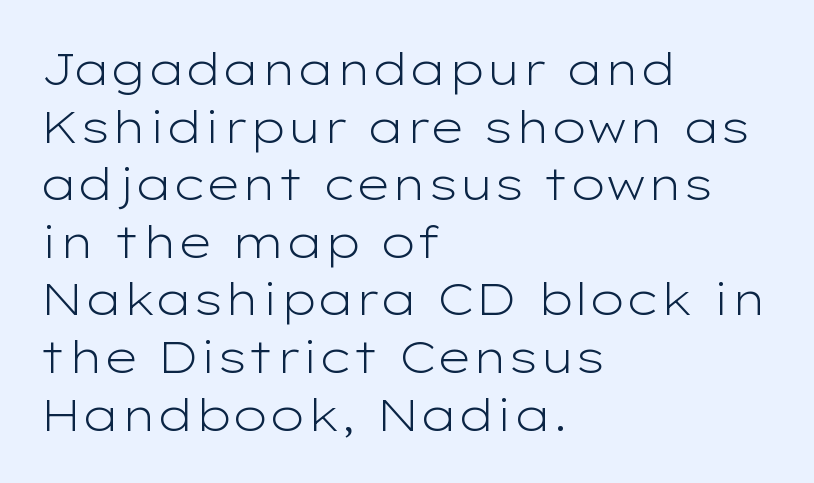
The image shows 45 px light, wide sans-serif type, upright; set left-aligned, normal line spacing (1.28x), normal letter spacing, not underlined; low stroke contrast and a medium x-height.
